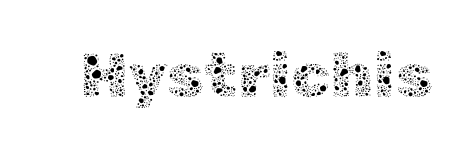
{"italic": "no", "bold": "no", "weight": "thin", "width": "normal", "x_height": "medium", "monospaced": "no", "underline": "no", "letter_spacing": "normal", "letter_spacing_em": 0.0, "glyph_px": 63}
